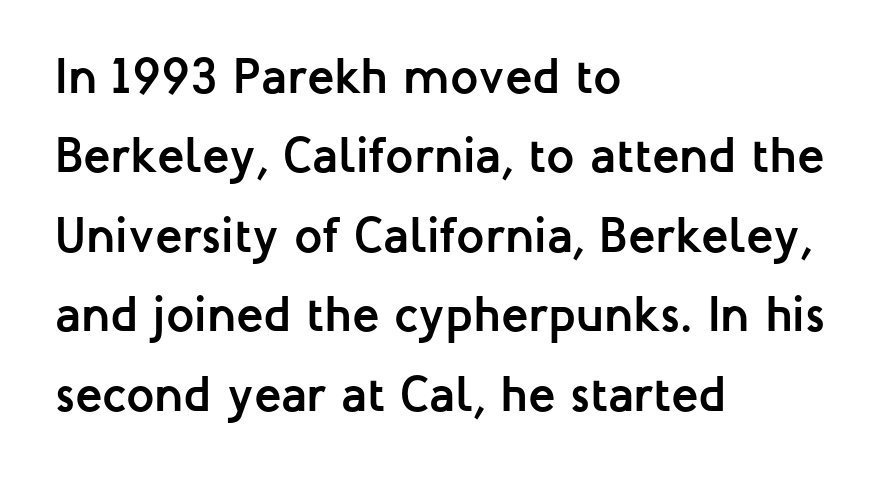
{"serif": "no", "italic": "no", "bold": "yes", "weight": "semibold", "width": "normal", "stroke_contrast": "low", "x_height": "medium", "monospaced": "no", "underline": "no", "align": "left", "line_spacing": "normal", "line_spacing_ratio": 1.59, "letter_spacing": "normal", "letter_spacing_em": 0.0, "glyph_px": 50}
